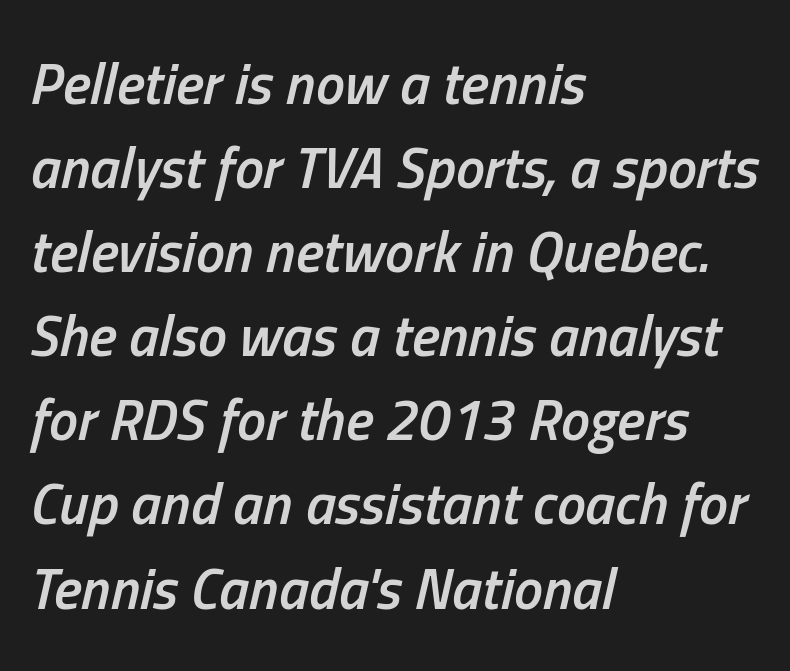
Q: Is the text bold? A: Semi-bold.
Q: Is the text italic (slanted)? A: Yes, it leans right by about 13 degrees.
Q: Is the text underlined? A: No.
Q: How is the paragraph aligned? A: Left-aligned.
Q: Is the spacing between letters normal or unusually wide? A: Normal.
Q: Is the spacing between lines tight, normal or loose? A: Normal.
Q: Width (condensed, normal, or wide)? A: Condensed.
Q: Stroke contrast? A: Low.
Q: x-height? A: Medium.
Q: Monospaced? A: No.
